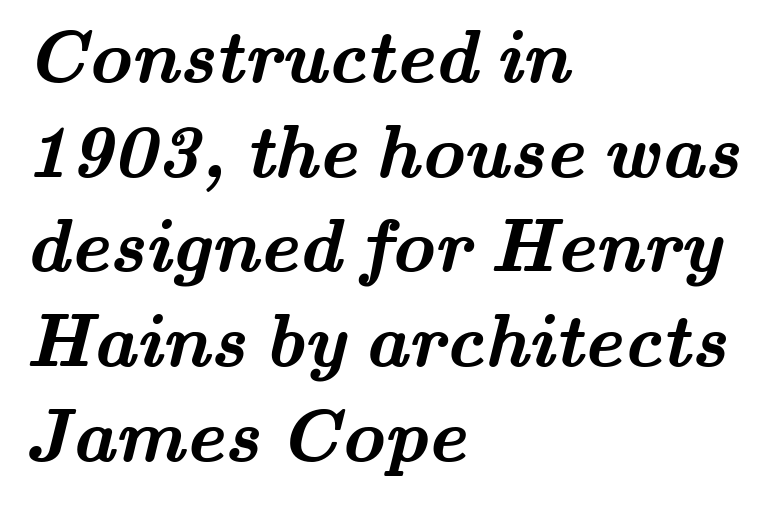
Q: Is the text bold? A: Yes.
Q: Is the typeface a serif or a sans-serif typeface? A: Serif.
Q: Is the text underlined? A: No.
Q: How is the paragraph aligned? A: Left-aligned.
Q: Is the spacing between letters normal or unusually wide? A: Normal.
Q: Is the spacing between lines tight, normal or loose? A: Normal.
Q: Width (condensed, normal, or wide)? A: Wide.
Q: Stroke contrast? A: Medium.
Q: x-height? A: Small.
Q: Monospaced? A: No.
